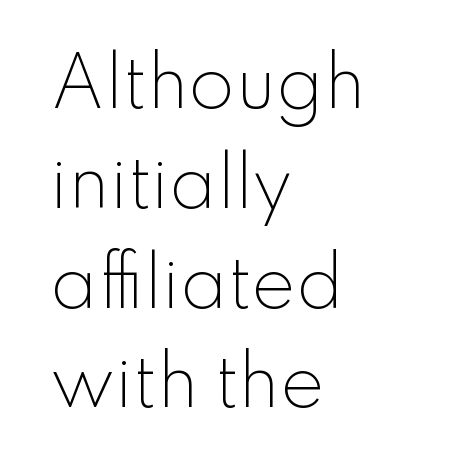
{"serif": "no", "italic": "no", "bold": "no", "weight": "light", "width": "normal", "stroke_contrast": "low", "x_height": "small", "monospaced": "no", "underline": "no", "align": "left", "line_spacing": "normal", "line_spacing_ratio": 1.49, "letter_spacing": "normal", "letter_spacing_em": 0.0, "glyph_px": 67}
